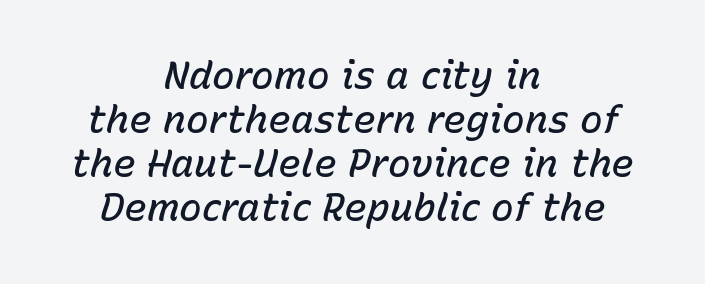
Italic: yes, the glyphs are oblique. The typesetting leans somewhat heavy: a semibold. The rendering uses natural spacing where letterforms have individual widths. Only glyphs here, with clear space below each row.
